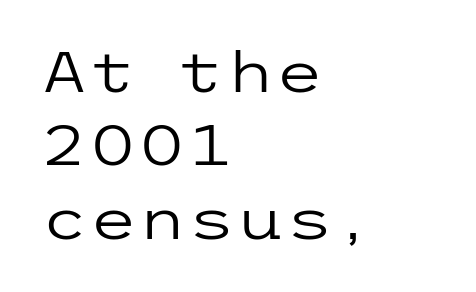
The face used here is rendered with its standard letterfit. The text block is weighted toward the left margin, trailing off unevenly rightward. Nope, no serifs anywhere on these letters. Upright lettering throughout. Does the leading feel generous? No, just average.
